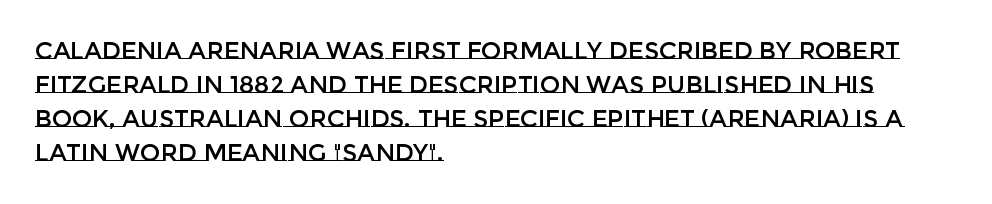
The image shows 24 px text type, upright; set left-aligned, normal line spacing (1.42x), normal letter spacing, not underlined.
